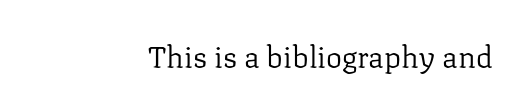
Q: Is the text bold? A: No.
Q: Is the text italic (slanted)? A: No, it is upright.
Q: Is the typeface a serif or a sans-serif typeface? A: Serif.
Q: Is the text underlined? A: No.
Q: How is the paragraph aligned? A: Right-aligned.
Q: Is the spacing between letters normal or unusually wide? A: Normal.
Q: Width (condensed, normal, or wide)? A: Normal.
Q: Stroke contrast? A: Low.
Q: x-height? A: Medium.
Q: Monospaced? A: No.
